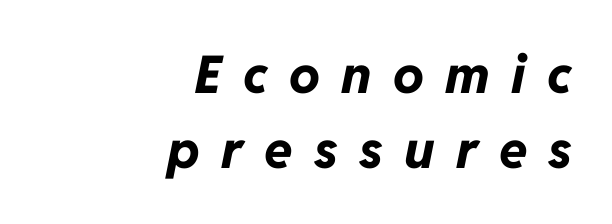
The image shows 52 px bold type, italic (leaning right); set right-aligned, normal line spacing (1.44x), unusually wide letter spacing (+0.41 em), not underlined; low stroke contrast and a medium x-height.
